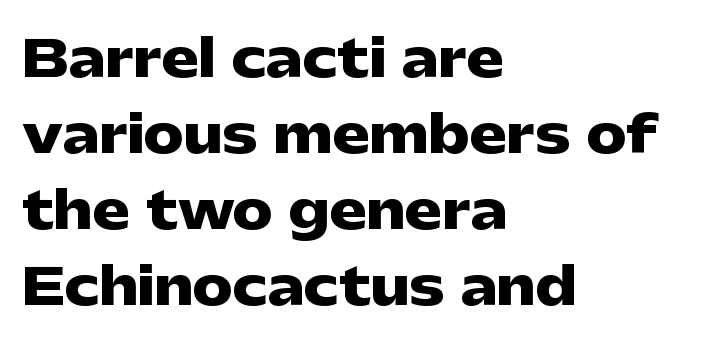
Does the weight exceed regular? Yes, all the way to bold. A typesetter would call this zero additional tracking. The specimen reads as upright at a glance. Caption: multi-line text, flush left, ragged right.
